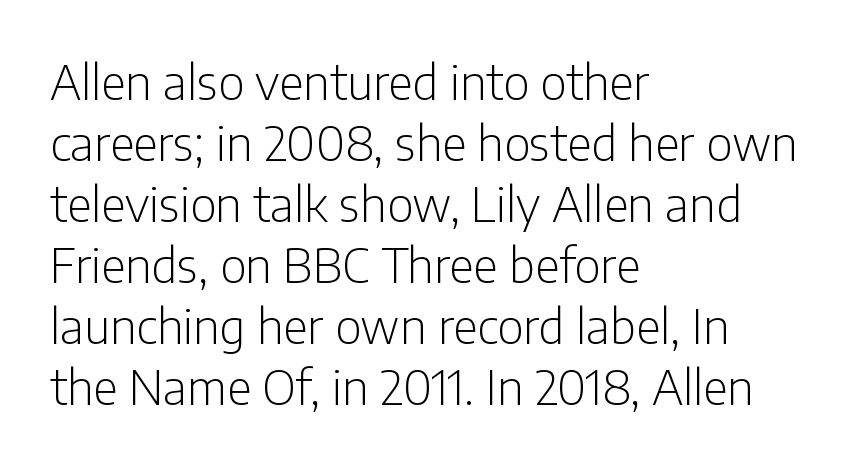
Q: Is the text bold? A: No.
Q: Is the text italic (slanted)? A: No, it is upright.
Q: Is the typeface a serif or a sans-serif typeface? A: Sans-serif.
Q: Is the text underlined? A: No.
Q: How is the paragraph aligned? A: Left-aligned.
Q: Is the spacing between letters normal or unusually wide? A: Normal.
Q: Is the spacing between lines tight, normal or loose? A: Normal.
Q: Width (condensed, normal, or wide)? A: Condensed.
Q: Stroke contrast? A: Low.
Q: x-height? A: Medium.
Q: Monospaced? A: No.
